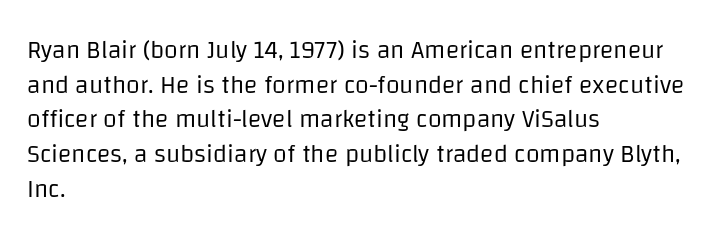
{"italic": "no", "bold": "no", "underline": "no", "align": "left", "line_spacing": "normal", "line_spacing_ratio": 1.39, "letter_spacing": "normal", "letter_spacing_em": 0.0, "glyph_px": 25}
